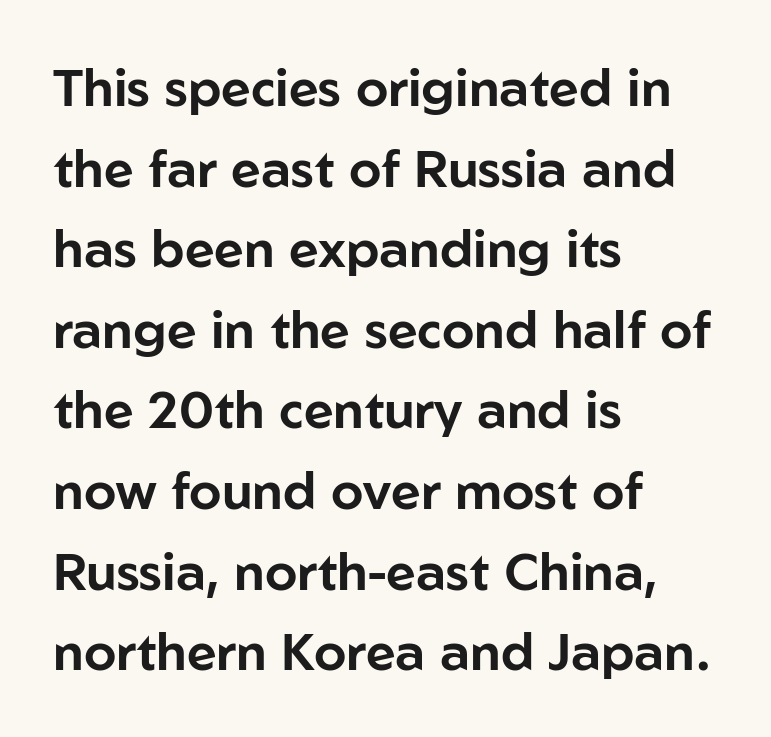
The image shows 52 px sans-serif type, upright; set left-aligned, normal line spacing (1.55x), normal letter spacing, not underlined; low stroke contrast and a medium x-height.
